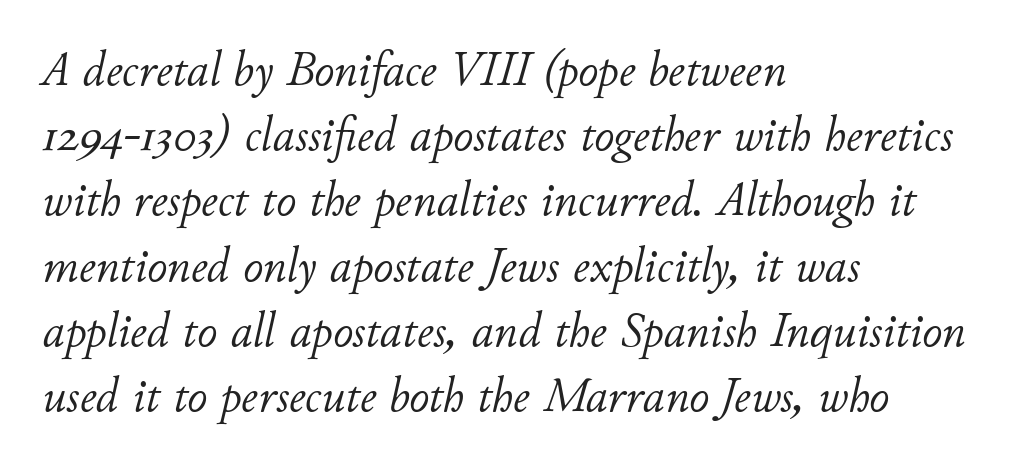
Left-aligned paragraph, ragged on the right. Quick note: italic. Clear beneath every line of the passage. The passage shown stacks its lines at a standard gap. Character widths vary here, with narrow letters taking less room than wide ones.
